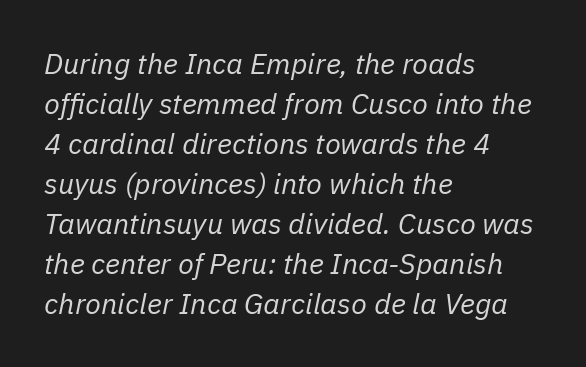
The image shows 29 px regular-weight type, italic (leaning right); set left-aligned, normal line spacing (1.38x), normal letter spacing, not underlined; low stroke contrast and a medium x-height.
